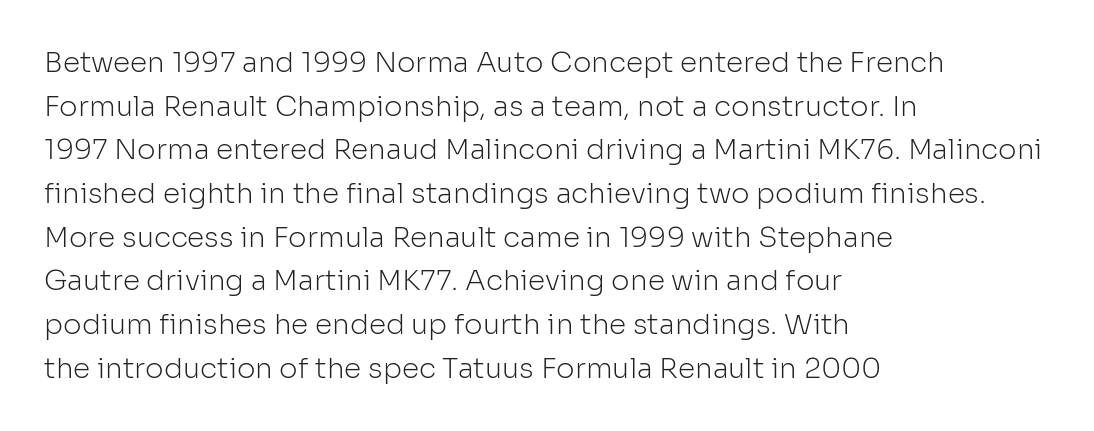
{"serif": "no", "italic": "no", "bold": "no", "weight": "light", "width": "normal", "stroke_contrast": "low", "x_height": "medium", "monospaced": "no", "underline": "no", "align": "left", "line_spacing": "normal", "line_spacing_ratio": 1.56, "letter_spacing": "normal", "letter_spacing_em": 0.0, "glyph_px": 28}
